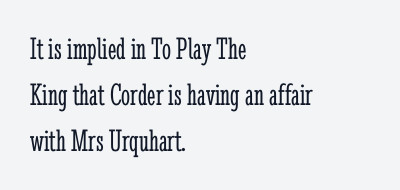
Q: Is the text bold? A: No.
Q: Is the text italic (slanted)? A: No, it is upright.
Q: Is the typeface a serif or a sans-serif typeface? A: Serif.
Q: Is the text underlined? A: No.
Q: How is the paragraph aligned? A: Left-aligned.
Q: Is the spacing between letters normal or unusually wide? A: Normal.
Q: Is the spacing between lines tight, normal or loose? A: Normal.
Q: Width (condensed, normal, or wide)? A: Condensed.
Q: Stroke contrast? A: Low.
Q: x-height? A: Medium.
Q: Monospaced? A: No.
